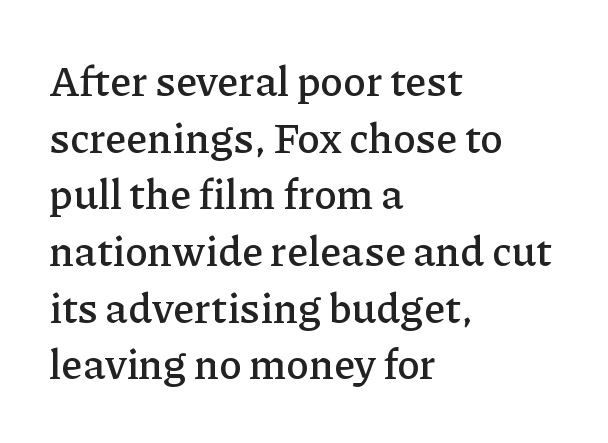
The image shows 42 px serif type, upright; set left-aligned, normal line spacing (1.35x), normal letter spacing, not underlined; low stroke contrast and a medium x-height.
